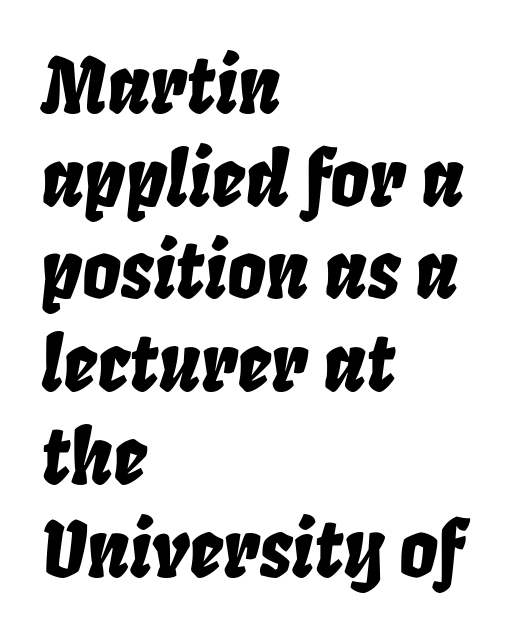
{"italic": "yes", "lean": "right", "slant_degrees": 8, "width": "condensed", "stroke_contrast": "low", "x_height": "large", "monospaced": "no", "underline": "no", "align": "left", "line_spacing_ratio": 1.22, "letter_spacing": "normal", "letter_spacing_em": 0.0, "glyph_px": 76}
